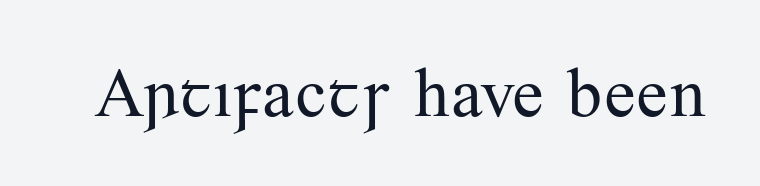
Q: Is the text bold? A: No.
Q: Is the text italic (slanted)? A: No, it is upright.
Q: Is the typeface a serif or a sans-serif typeface? A: Serif.
Q: Is the text underlined? A: No.
Q: Is the spacing between letters normal or unusually wide? A: Normal.
Q: Width (condensed, normal, or wide)? A: Normal.
Q: Stroke contrast? A: Medium.
Q: x-height? A: Small.
Q: Monospaced? A: No.
